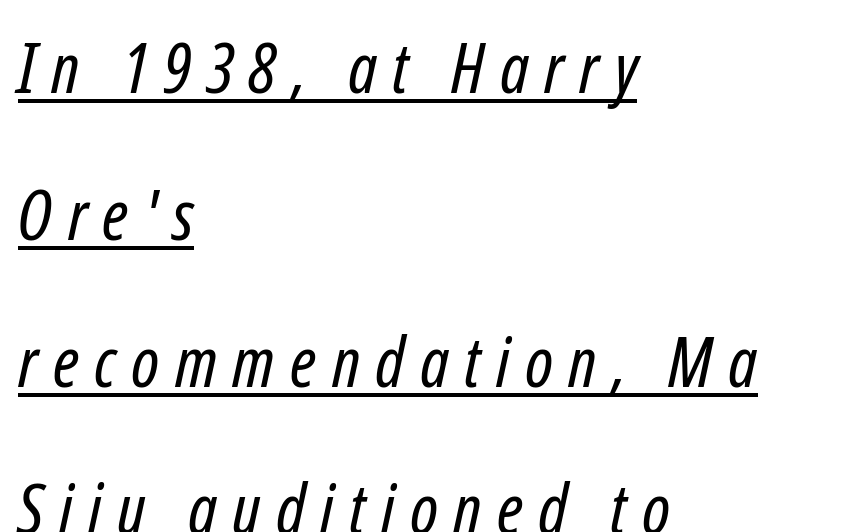
{"serif": "no", "bold": "no", "weight": "regular", "width": "condensed", "stroke_contrast": "low", "x_height": "medium", "monospaced": "no", "underline": "yes", "align": "left", "line_spacing": "loose", "line_spacing_ratio": 2.1, "letter_spacing": "wide", "letter_spacing_em": 0.22, "glyph_px": 70}
